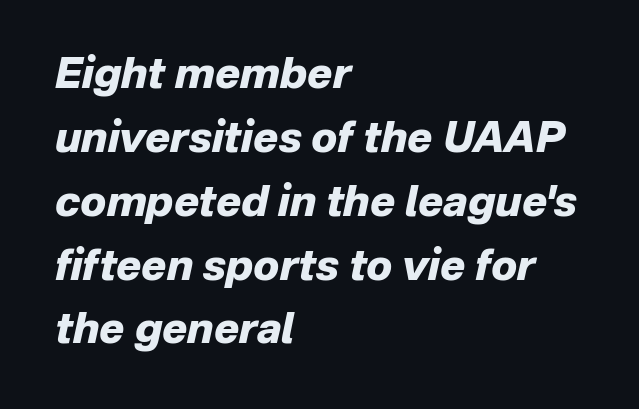
{"italic": "yes", "lean": "right", "slant_degrees": 12, "bold": "yes", "weight": "heavy", "width": "normal", "stroke_contrast": "low", "x_height": "medium", "monospaced": "no", "underline": "no", "align": "left", "line_spacing": "normal", "line_spacing_ratio": 1.52, "letter_spacing": "normal", "letter_spacing_em": 0.0, "glyph_px": 42}
